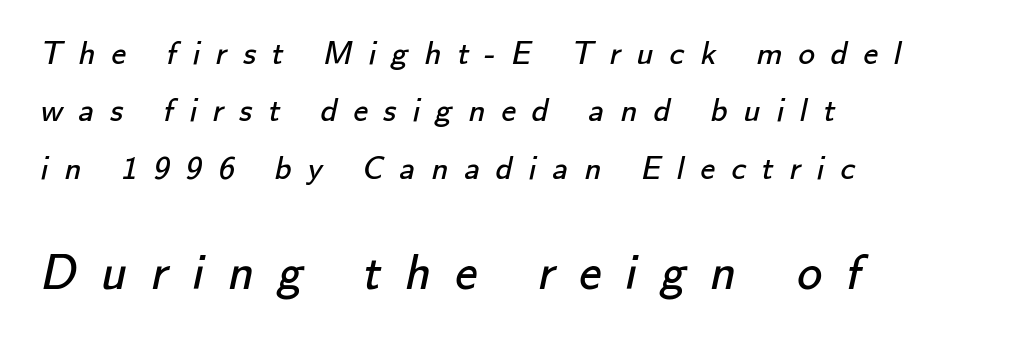
Q: Is the text bold? A: No.
Q: Is the typeface a serif or a sans-serif typeface? A: Sans-serif.
Q: Is the text underlined? A: No.
Q: How is the paragraph aligned? A: Left-aligned.
Q: Is the spacing between letters normal or unusually wide? A: Unusually wide.
Q: Which block of text is set in a larger size, the first (top) or the second (bottom)? A: The second (bottom) one.
Q: Width (condensed, normal, or wide)? A: Normal.
Q: Stroke contrast? A: Low.
Q: x-height? A: Small.
Q: Monospaced? A: No.
